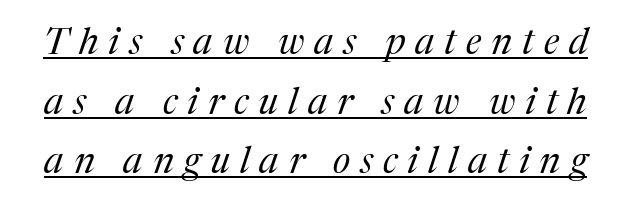
{"serif": "yes", "italic": "yes", "lean": "right", "slant_degrees": 17, "bold": "no", "weight": "regular", "width": "normal", "stroke_contrast": "medium", "x_height": "medium", "monospaced": "no", "underline": "yes", "line_spacing": "normal", "line_spacing_ratio": 1.61, "letter_spacing": "wide", "letter_spacing_em": 0.27, "glyph_px": 37}
